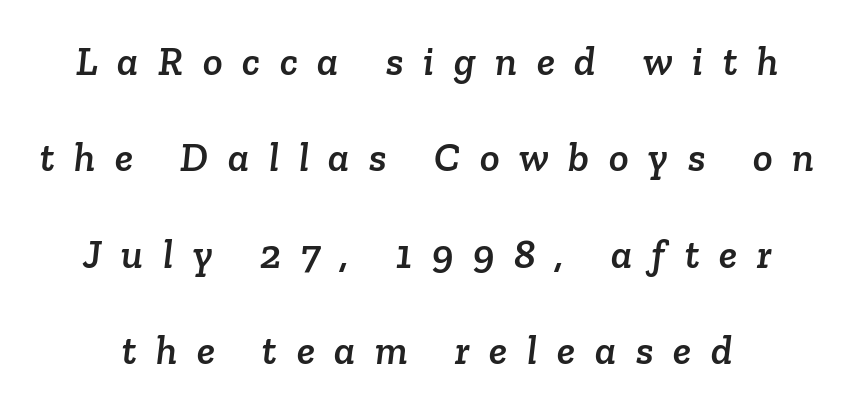
The image shows 41 px serif type; set loose line spacing (2.35x), unusually wide letter spacing (+0.48 em), not underlined; low stroke contrast and a medium x-height.
